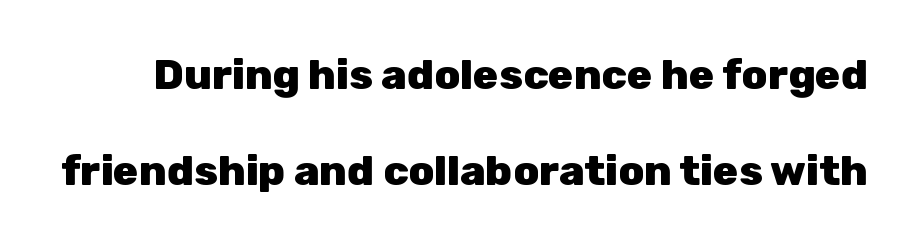
Students, this is bold: see how much ink each stroke carries. Type without underlining. Check where the strokes stop: nothing finishes them off — pure sans. Upright lettering throughout. Notice the wide empty band between every row — that's loose leading.
